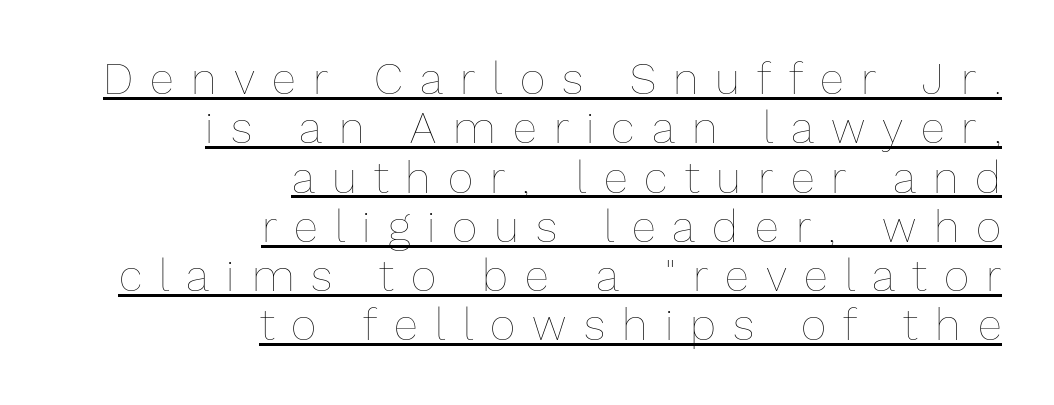
{"italic": "no", "bold": "no", "weight": "thin", "width": "normal", "stroke_contrast": "low", "x_height": "medium", "monospaced": "no", "underline": "yes", "align": "right", "line_spacing": "tight", "line_spacing_ratio": 1.12, "letter_spacing": "wide", "letter_spacing_em": 0.39, "glyph_px": 44}
